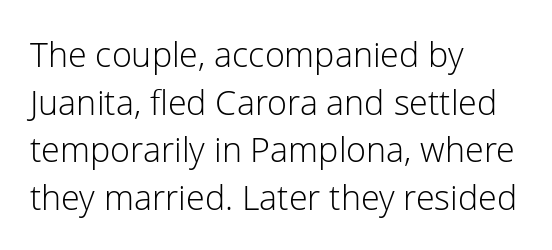
This sample uses plain, unmodified letter spacing. Regular leading. The lettering stays uniformly vertical, giving the passage a roman look. Is this a heavy cut? Hardly; it is regular or lighter. Each line starts at the same left margin while the right side varies.
